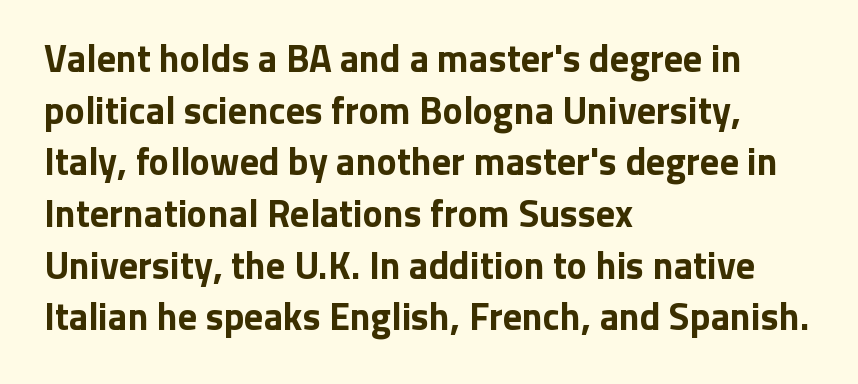
Q: Is the text bold? A: Yes.
Q: Is the text italic (slanted)? A: No, it is upright.
Q: Is the typeface a serif or a sans-serif typeface? A: Sans-serif.
Q: Is the text underlined? A: No.
Q: How is the paragraph aligned? A: Left-aligned.
Q: Is the spacing between letters normal or unusually wide? A: Normal.
Q: Is the spacing between lines tight, normal or loose? A: Normal.
Q: Width (condensed, normal, or wide)? A: Normal.
Q: Stroke contrast? A: Low.
Q: x-height? A: Medium.
Q: Monospaced? A: No.
